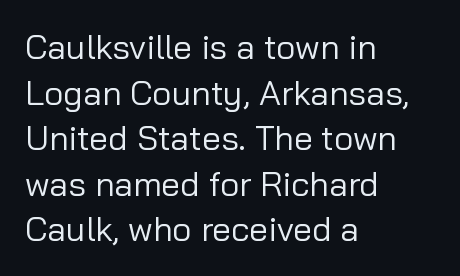
The image shows 34 px regular-weight sans-serif type, upright; set left-aligned, normal line spacing (1.34x), normal letter spacing, not underlined; low stroke contrast and a medium x-height.
